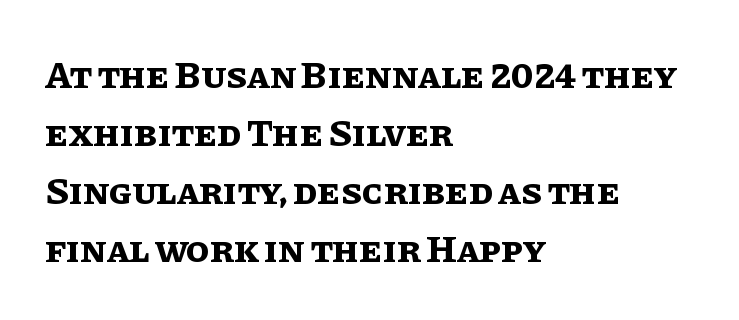
The letters stand upright; this is a roman face. Underline: absent. In terms of weight, the rendering is a true, heavy bold. Here the glyphs are tracked normally, forming tight word shapes.
